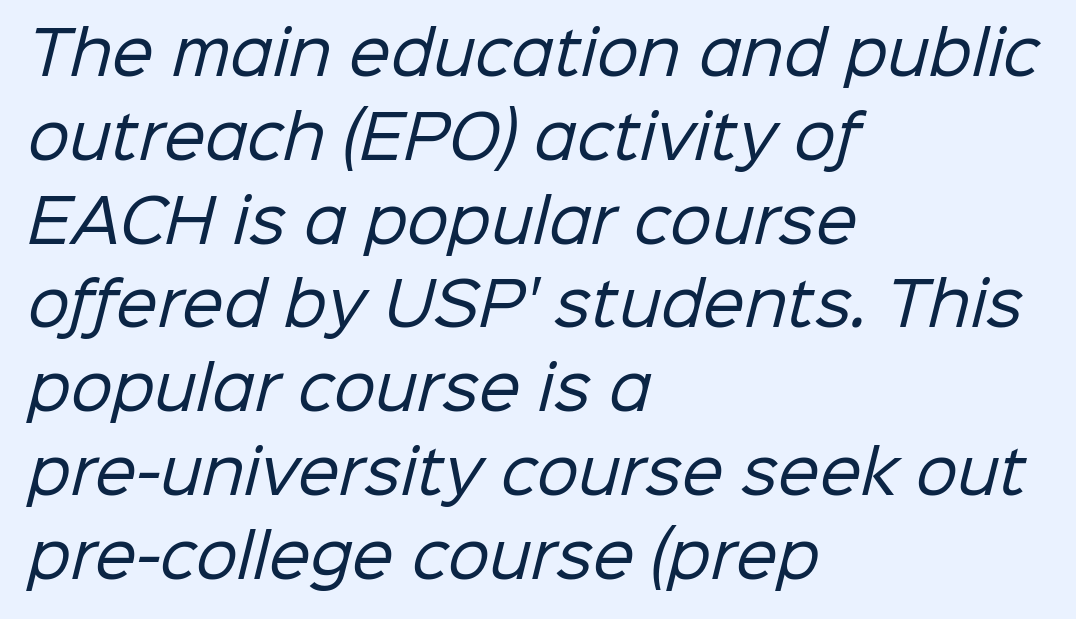
Q: Is the text bold? A: No.
Q: Is the typeface a serif or a sans-serif typeface? A: Sans-serif.
Q: Is the text underlined? A: No.
Q: How is the paragraph aligned? A: Left-aligned.
Q: Is the spacing between letters normal or unusually wide? A: Normal.
Q: Is the spacing between lines tight, normal or loose? A: Normal.
Q: Width (condensed, normal, or wide)? A: Normal.
Q: Stroke contrast? A: Low.
Q: x-height? A: Medium.
Q: Monospaced? A: No.
